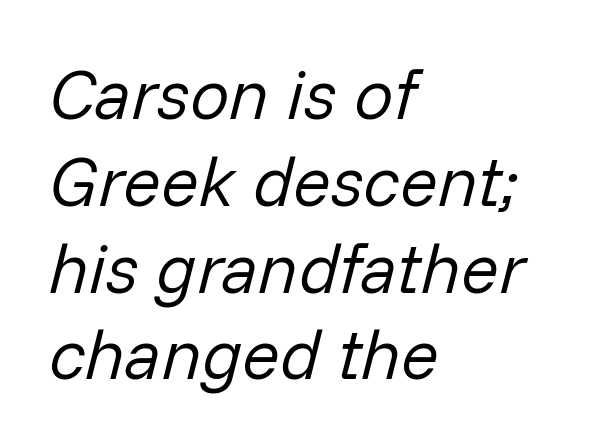
{"italic": "yes", "lean": "right", "slant_degrees": 14, "bold": "no", "weight": "regular", "width": "normal", "stroke_contrast": "low", "x_height": "medium", "monospaced": "no", "underline": "no", "align": "left", "line_spacing_ratio": 1.24, "letter_spacing": "normal", "letter_spacing_em": 0.0, "glyph_px": 70}
